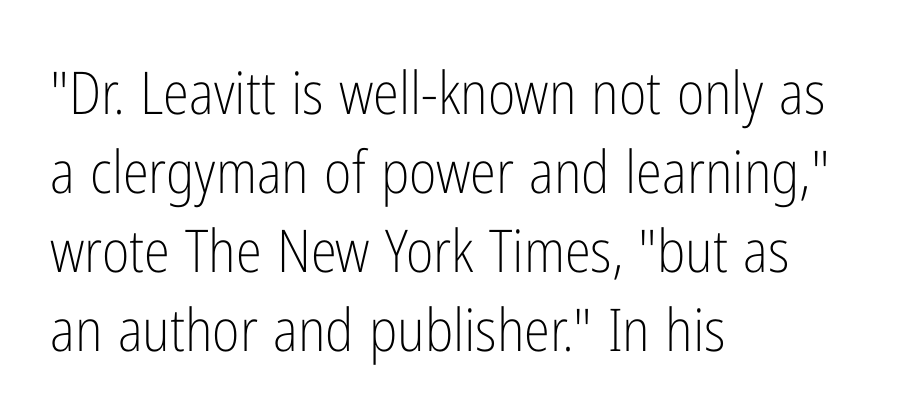
Q: Is the text bold? A: No.
Q: Is the text italic (slanted)? A: No, it is upright.
Q: Is the typeface a serif or a sans-serif typeface? A: Sans-serif.
Q: Is the text underlined? A: No.
Q: How is the paragraph aligned? A: Left-aligned.
Q: Is the spacing between letters normal or unusually wide? A: Normal.
Q: Is the spacing between lines tight, normal or loose? A: Normal.
Q: Width (condensed, normal, or wide)? A: Condensed.
Q: Stroke contrast? A: Low.
Q: x-height? A: Medium.
Q: Monospaced? A: No.
